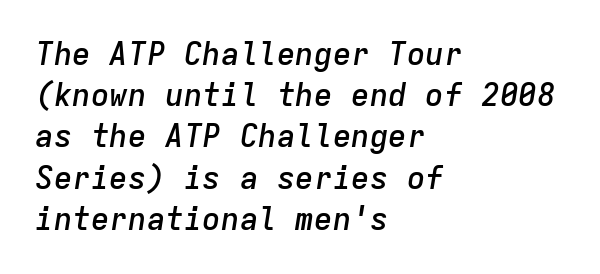
The image shows 31 px semibold type, italic (leaning right), monospaced; set left-aligned, normal line spacing (1.33x), normal letter spacing, not underlined; low stroke contrast and a medium x-height.
